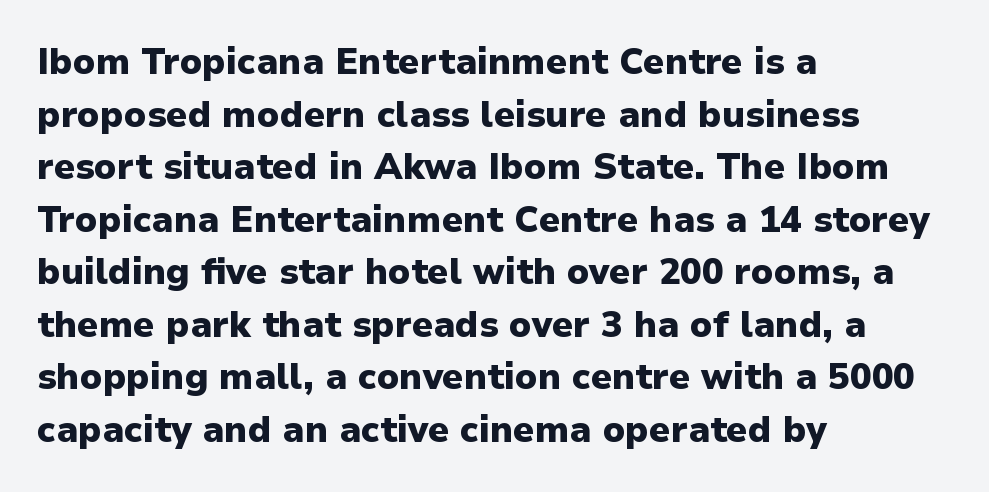
Q: Is the text bold? A: Yes.
Q: Is the text italic (slanted)? A: No, it is upright.
Q: Is the typeface a serif or a sans-serif typeface? A: Sans-serif.
Q: Is the text underlined? A: No.
Q: How is the paragraph aligned? A: Left-aligned.
Q: Is the spacing between letters normal or unusually wide? A: Normal.
Q: Is the spacing between lines tight, normal or loose? A: Normal.
Q: Width (condensed, normal, or wide)? A: Normal.
Q: Stroke contrast? A: Low.
Q: x-height? A: Medium.
Q: Monospaced? A: No.
